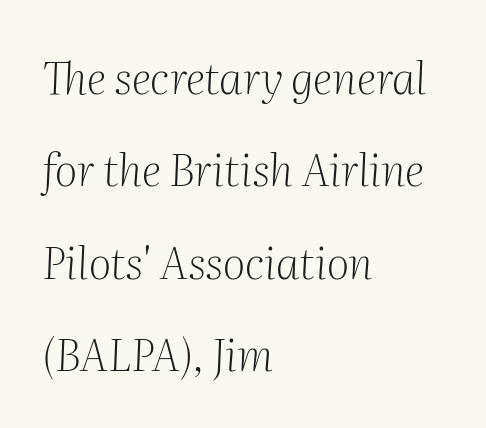
A great deal of white space separates one row of letters from the next. Nobody touched the tracking dial on this one. The gap between lines stays unmarked. The letters look calm and open, with moderate or lighter stems.
